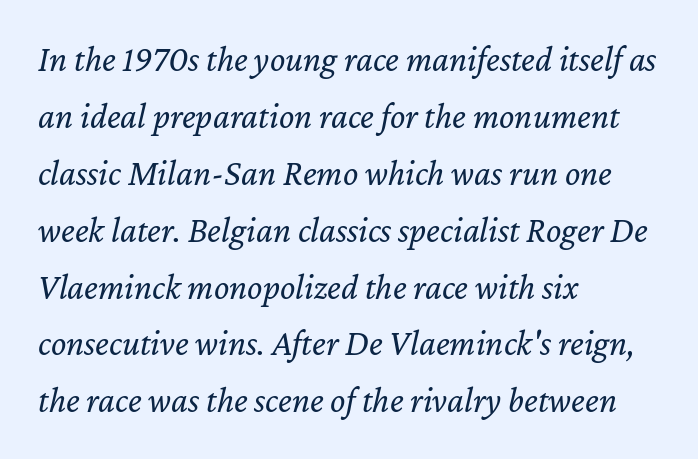
Q: Is the text bold? A: No.
Q: Is the text italic (slanted)? A: Yes, it leans right by about 12 degrees.
Q: Is the text underlined? A: No.
Q: How is the paragraph aligned? A: Left-aligned.
Q: Is the spacing between letters normal or unusually wide? A: Normal.
Q: Is the spacing between lines tight, normal or loose? A: Normal.
Q: Width (condensed, normal, or wide)? A: Normal.
Q: Stroke contrast? A: Low.
Q: x-height? A: Medium.
Q: Monospaced? A: No.
